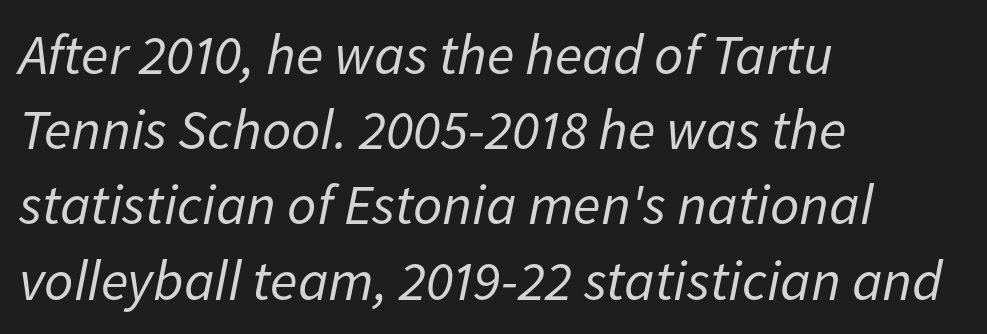
The image shows 57 px regular-weight type, italic (leaning right); set left-aligned, normal line spacing (1.32x), normal letter spacing, not underlined; low stroke contrast and a medium x-height.
